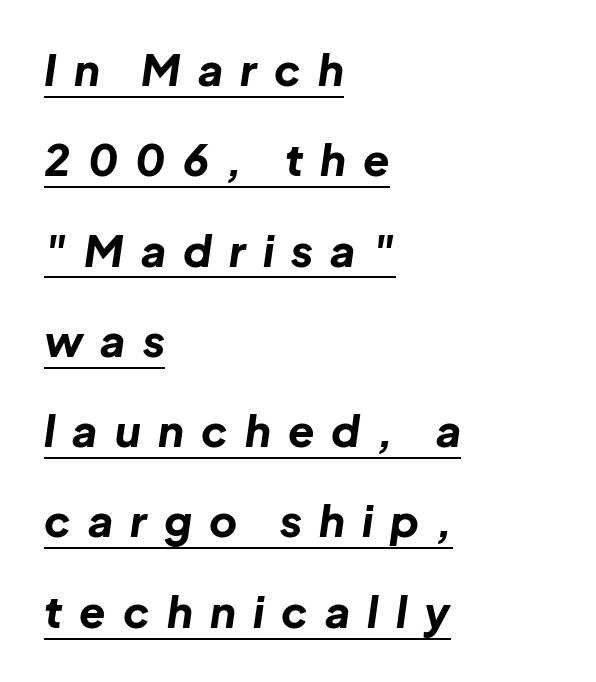
{"italic": "yes", "lean": "right", "slant_degrees": 8, "bold": "yes", "weight": "bold", "width": "normal", "stroke_contrast": "low", "x_height": "medium", "monospaced": "no", "underline": "yes", "align": "left", "line_spacing": "loose", "line_spacing_ratio": 2.1, "letter_spacing": "wide", "letter_spacing_em": 0.4, "glyph_px": 43}
